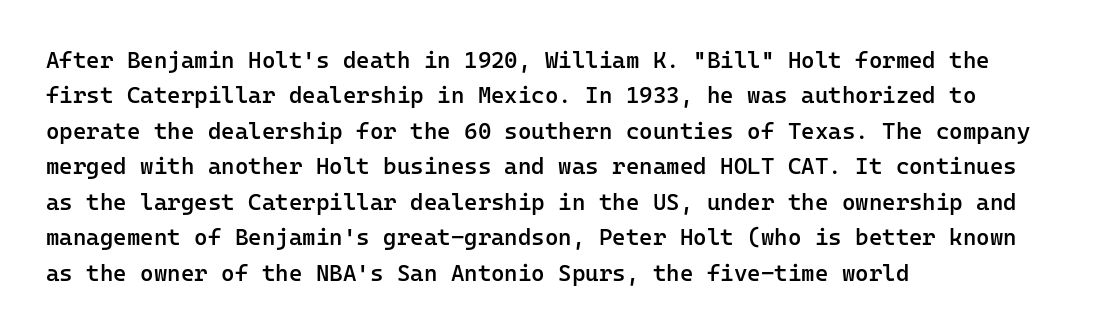
Q: Is the text bold? A: Semi-bold.
Q: Is the text italic (slanted)? A: No, it is upright.
Q: Is the text underlined? A: No.
Q: How is the paragraph aligned? A: Left-aligned.
Q: Is the spacing between letters normal or unusually wide? A: Normal.
Q: Is the spacing between lines tight, normal or loose? A: Normal.
